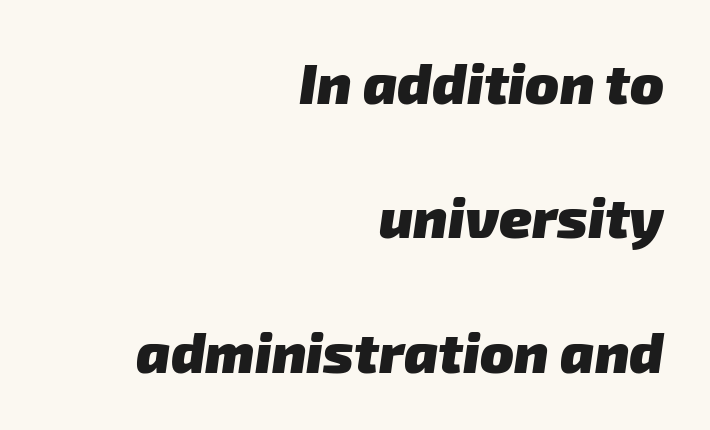
{"serif": "no", "bold": "yes", "weight": "heavy", "width": "normal", "stroke_contrast": "low", "x_height": "medium", "monospaced": "no", "underline": "no", "align": "right", "line_spacing": "loose", "line_spacing_ratio": 2.4, "letter_spacing": "normal", "letter_spacing_em": 0.0, "glyph_px": 56}
